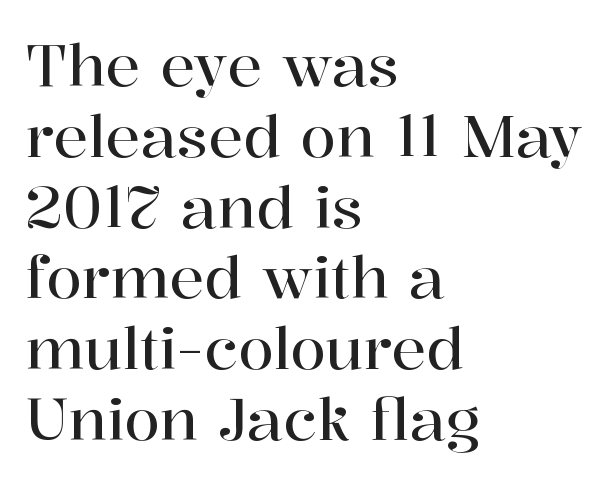
Q: Is the text italic (slanted)? A: No, it is upright.
Q: Is the typeface a serif or a sans-serif typeface? A: Serif.
Q: Is the text underlined? A: No.
Q: How is the paragraph aligned? A: Left-aligned.
Q: Is the spacing between letters normal or unusually wide? A: Normal.
Q: Width (condensed, normal, or wide)? A: Normal.
Q: Stroke contrast? A: High.
Q: x-height? A: Medium.
Q: Monospaced? A: No.
